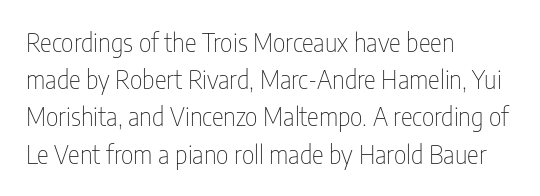
Each new line begins a customary step beneath the previous one. In CSS terms this would be text-align: left. Every character sits straight up, as roman type does. Inter-character spacing is left at the font's built-in metrics.
